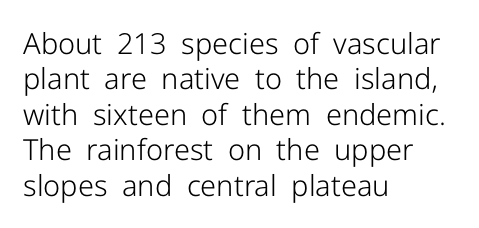
The image shows 29 px light sans-serif type, upright; set left-aligned, line spacing 1.22x, normal letter spacing, not underlined; low stroke contrast and a medium x-height.
